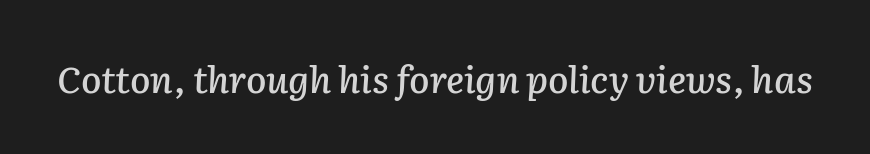
It's the slanting kind of type. The glyphs are unaccompanied by any horizontal stroke below them. Think of a printed novel: that variable character pitch is what you see here. Here the glyphs are tracked normally, forming tight word shapes.
